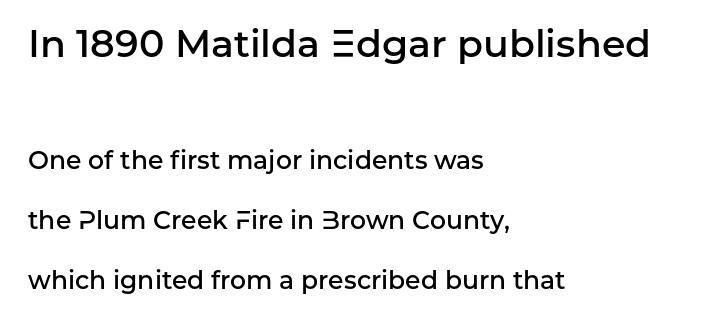
The image shows 38 px semibold sans-serif type, upright; set left-aligned, loose line spacing (2.4x), normal letter spacing, not underlined; the first (top) block is 1.52x larger; low stroke contrast and a medium x-height.
